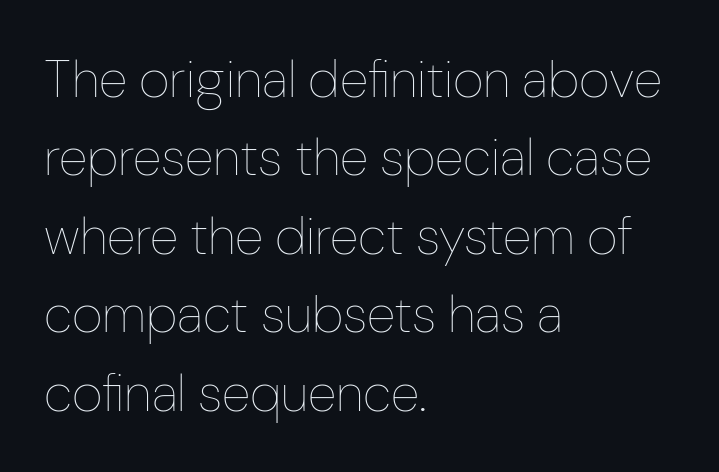
The image shows 53 px thin, condensed type, upright; set left-aligned, normal line spacing (1.48x), normal letter spacing, not underlined; low stroke contrast and a medium x-height.
